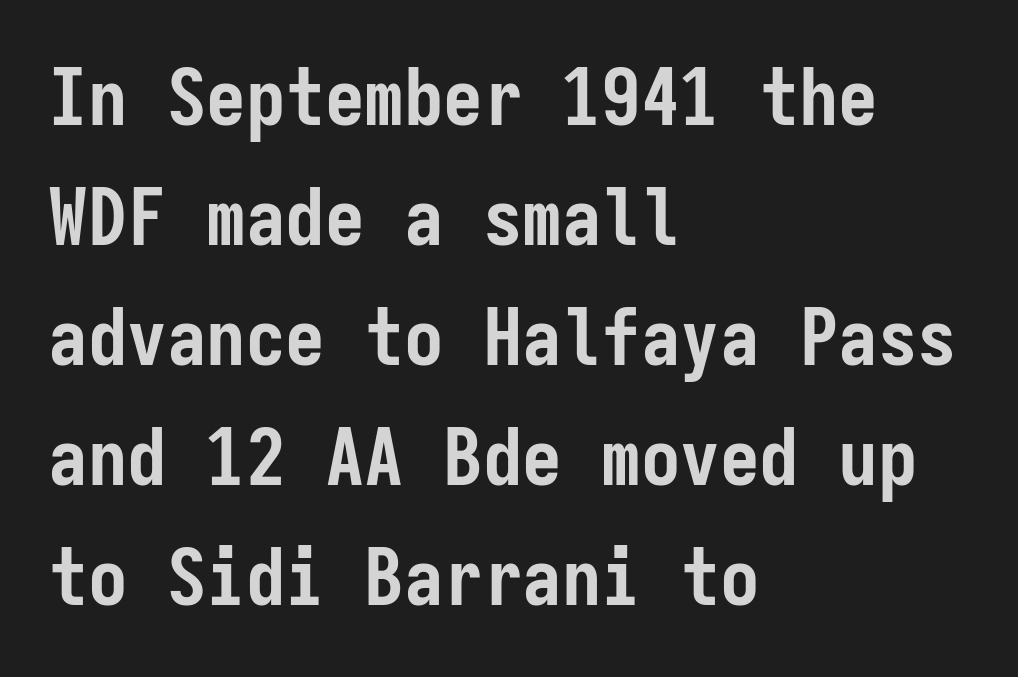
Each row of text sits above clean, open space. A typesetter would label this face a sans. Is the type bold? Yes — the strokes are clearly thick and heavy. The rendering keeps characters at their native spacing. Spacing verdict: monospaced, one width for all characters.
